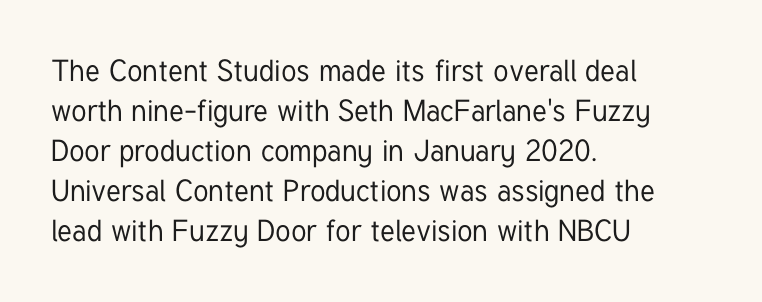
Q: Is the text italic (slanted)? A: No, it is upright.
Q: Is the typeface a serif or a sans-serif typeface? A: Sans-serif.
Q: Is the text underlined? A: No.
Q: How is the paragraph aligned? A: Left-aligned.
Q: Is the spacing between letters normal or unusually wide? A: Normal.
Q: Is the spacing between lines tight, normal or loose? A: Normal.
Q: Width (condensed, normal, or wide)? A: Condensed.
Q: Stroke contrast? A: Low.
Q: x-height? A: Medium.
Q: Monospaced? A: No.
